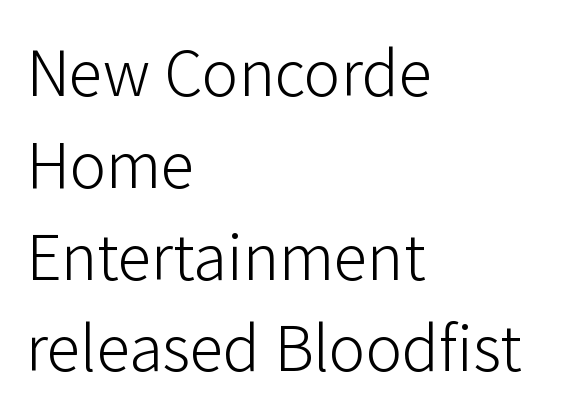
{"serif": "no", "italic": "no", "bold": "no", "weight": "light", "width": "normal", "stroke_contrast": "low", "x_height": "medium", "monospaced": "no", "underline": "no", "align": "left", "line_spacing": "normal", "line_spacing_ratio": 1.35, "letter_spacing": "normal", "letter_spacing_em": 0.0, "glyph_px": 68}
